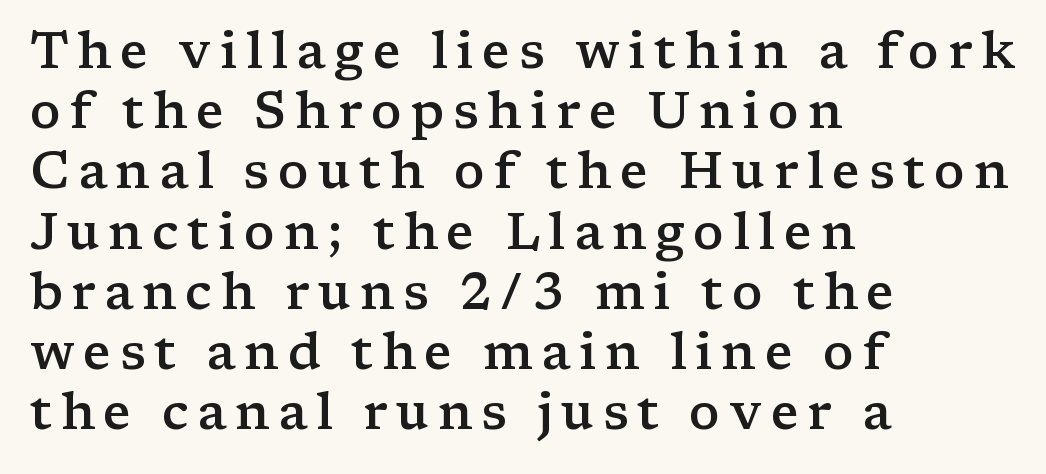
The image shows 51 px semibold, wide serif type, upright; set left-aligned, line spacing 1.18x, not underlined; low stroke contrast and a medium x-height.
